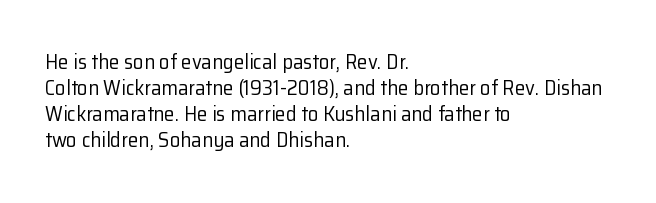
{"italic": "no", "bold": "no", "underline": "no", "align": "left", "line_spacing_ratio": 1.24, "letter_spacing": "normal", "letter_spacing_em": 0.0, "glyph_px": 21}
